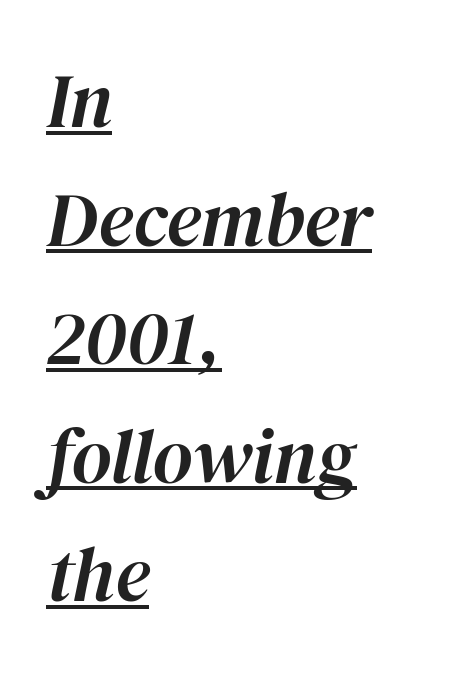
{"italic": "yes", "lean": "right", "slant_degrees": 12, "width": "normal", "stroke_contrast": "high", "x_height": "medium", "monospaced": "no", "underline": "yes", "align": "left", "line_spacing": "normal", "line_spacing_ratio": 1.54, "letter_spacing": "normal", "letter_spacing_em": 0.0, "glyph_px": 77}
